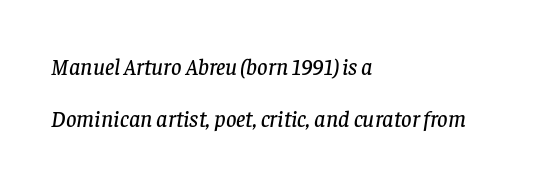
{"italic": "yes", "lean": "right", "slant_degrees": 8, "underline": "no", "align": "left", "line_spacing": "loose", "line_spacing_ratio": 2.24, "letter_spacing": "normal", "letter_spacing_em": 0.0, "glyph_px": 23}
